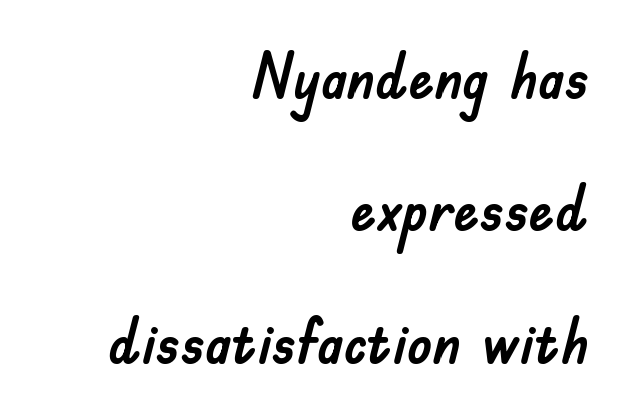
{"serif": "no", "width": "normal", "stroke_contrast": "low", "x_height": "small", "monospaced": "no", "underline": "no", "align": "right", "line_spacing": "loose", "line_spacing_ratio": 2.07, "letter_spacing": "normal", "letter_spacing_em": 0.0, "glyph_px": 64}
